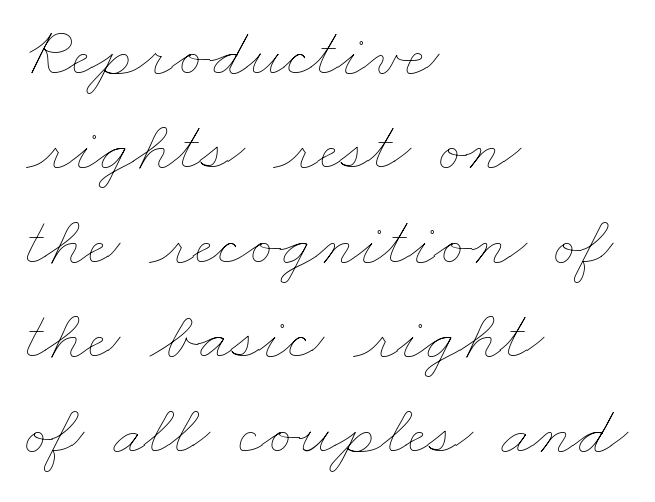
The image shows 71 px thin, wide type; set left-aligned, normal line spacing (1.33x), normal letter spacing, not underlined; low stroke contrast and a small x-height.
